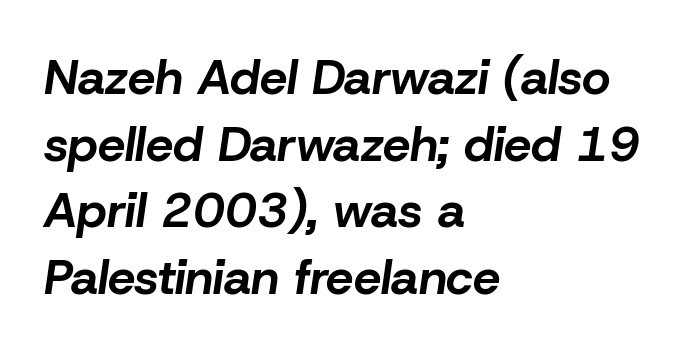
{"italic": "yes", "lean": "right", "slant_degrees": 8, "bold": "yes", "weight": "bold", "width": "normal", "stroke_contrast": "low", "x_height": "medium", "monospaced": "no", "underline": "no", "align": "left", "line_spacing": "normal", "line_spacing_ratio": 1.36, "letter_spacing": "normal", "letter_spacing_em": 0.0, "glyph_px": 49}
